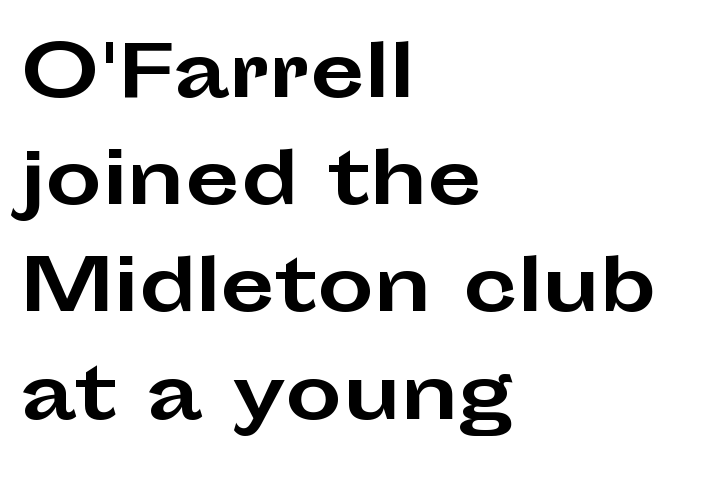
You could not count columns in this text — the font is proportionally spaced. Quick note: interline space is typical. Posture: vertical. Notice how thick the strokes are: this is what a full bold looks like. The compositor pushed each line to the left boundary.
